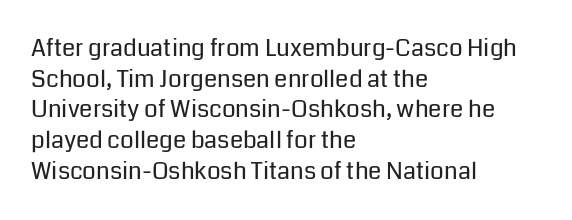
The image shows 24 px text type, upright; set left-aligned, normal line spacing (1.28x), normal letter spacing, not underlined.
